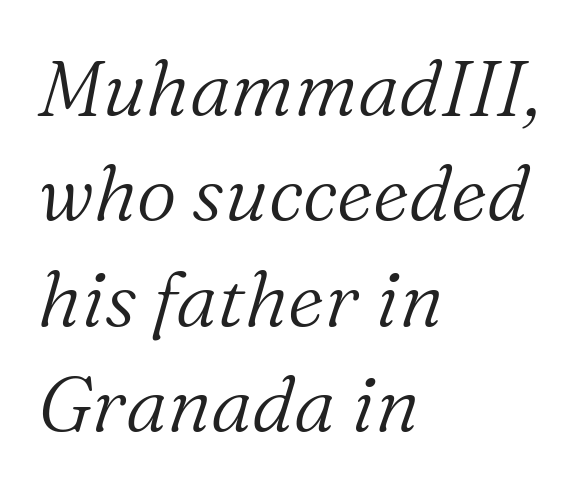
{"serif": "yes", "italic": "yes", "lean": "right", "slant_degrees": 16, "bold": "no", "weight": "light", "width": "normal", "stroke_contrast": "medium", "x_height": "medium", "monospaced": "no", "underline": "no", "align": "left", "line_spacing": "normal", "line_spacing_ratio": 1.35, "letter_spacing": "normal", "letter_spacing_em": 0.0, "glyph_px": 78}
